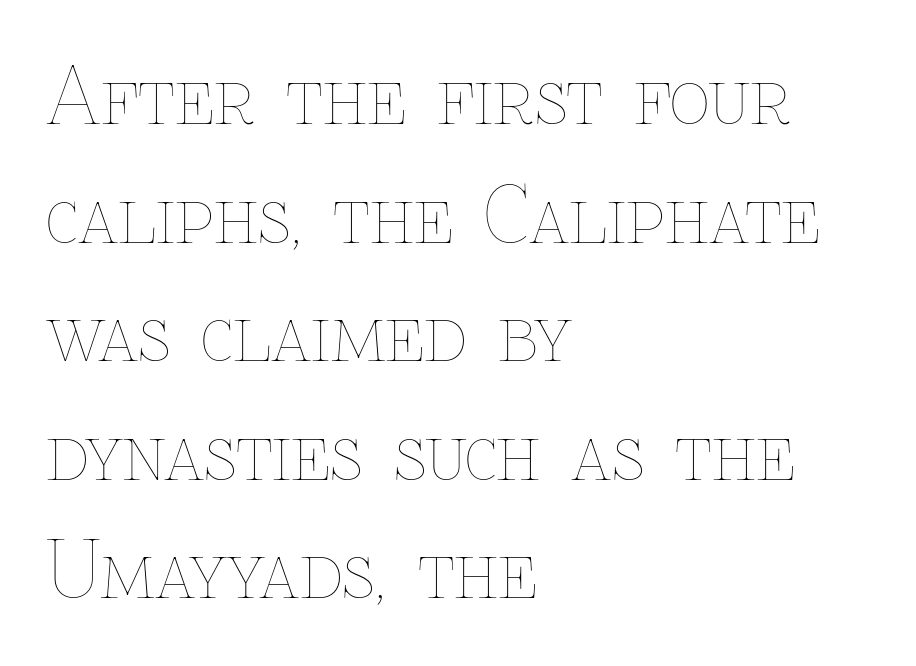
The image shows 78 px thin type, upright; set left-aligned, normal line spacing (1.52x), normal letter spacing, not underlined; low stroke contrast and a medium x-height.
